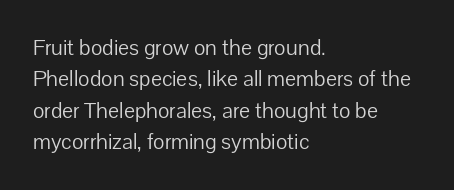
The line-height multiplier appears to be the usual default. The ragged edge is on the right, which tells us the setting is flush left. A typesetter would mark this as roman, not italic. This sample uses plain, unmodified letter spacing. No letter is thick-stroked: the sample isn't bold.
